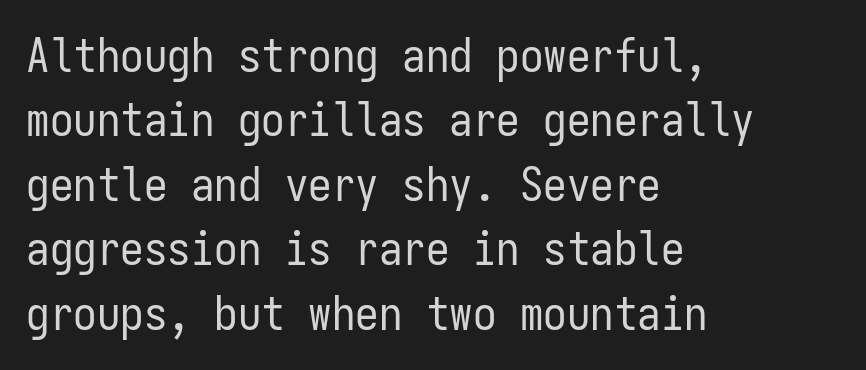
Q: Is the text bold? A: No.
Q: Is the text italic (slanted)? A: No, it is upright.
Q: Is the typeface a serif or a sans-serif typeface? A: Sans-serif.
Q: Is the text underlined? A: No.
Q: How is the paragraph aligned? A: Left-aligned.
Q: Is the spacing between letters normal or unusually wide? A: Normal.
Q: Is the spacing between lines tight, normal or loose? A: Normal.
Q: Width (condensed, normal, or wide)? A: Condensed.
Q: Stroke contrast? A: Low.
Q: x-height? A: Medium.
Q: Monospaced? A: Yes.
